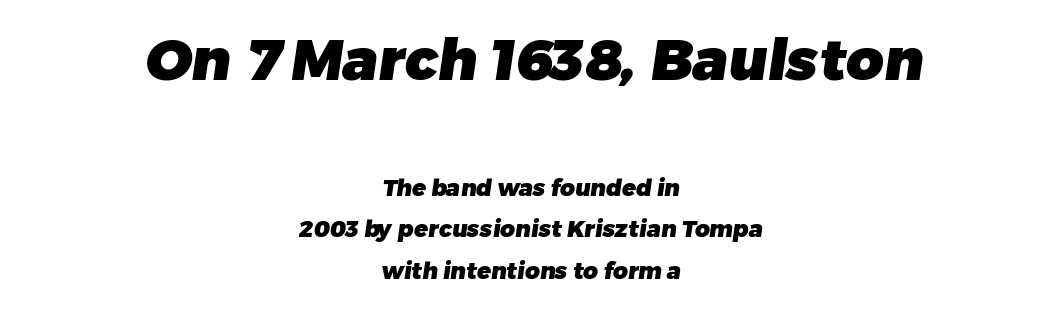
{"serif": "no", "bold": "yes", "weight": "heavy", "width": "normal", "stroke_contrast": "low", "x_height": "medium", "monospaced": "no", "underline": "no", "align": "center", "line_spacing_ratio": 1.79, "letter_spacing": "normal", "letter_spacing_em": 0.0, "larger_block": "first", "size_ratio": 2.52, "glyph_px": 58}
